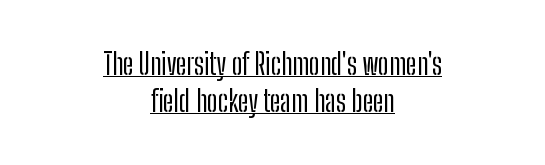
Q: Is the text italic (slanted)? A: No, it is upright.
Q: Is the typeface a serif or a sans-serif typeface? A: Sans-serif.
Q: Is the text underlined? A: Yes.
Q: How is the paragraph aligned? A: Centered.
Q: Is the spacing between letters normal or unusually wide? A: Normal.
Q: Is the spacing between lines tight, normal or loose? A: Normal.
Q: Width (condensed, normal, or wide)? A: Condensed.
Q: Stroke contrast? A: Low.
Q: x-height? A: Medium.
Q: Monospaced? A: No.
